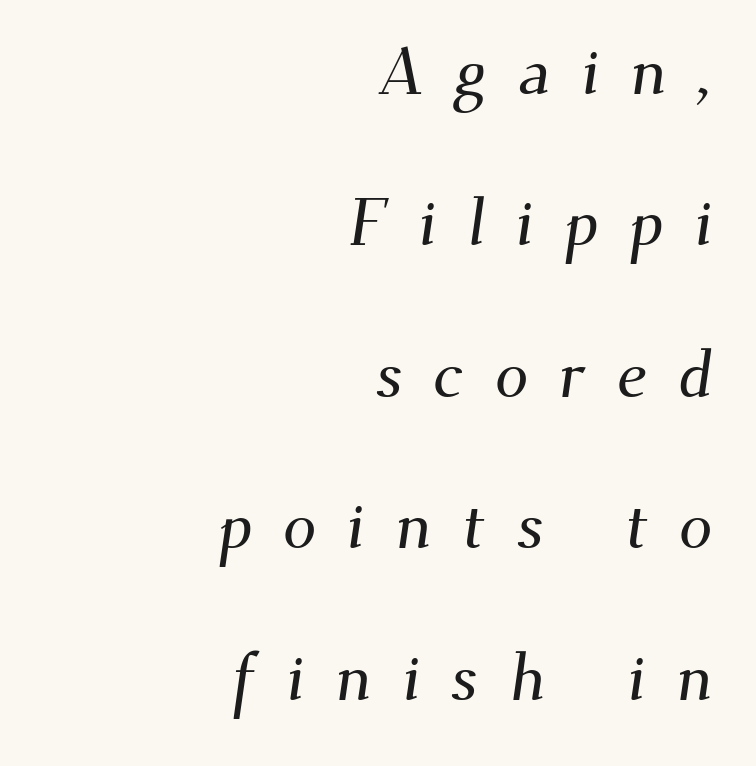
The image shows 67 px serif type; set right-aligned, loose line spacing (2.26x), unusually wide letter spacing (+0.46 em), not underlined; medium stroke contrast and a small x-height.
